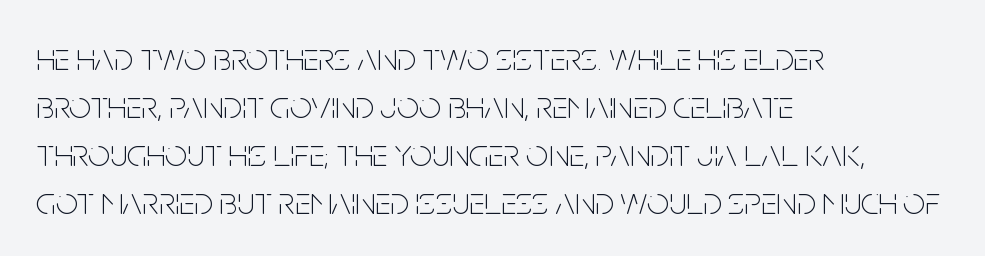
The line texture is even and compact thanks to regular tracking. Each letter keeps its own natural width here, so spacing adapts to shape. All the whitespace from short lines collects on the right. If you drew a line through each stem, it would be perfectly vertical.
